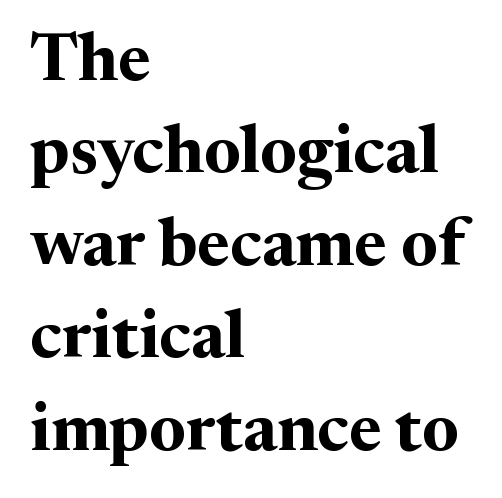
{"serif": "yes", "italic": "no", "bold": "yes", "weight": "bold", "width": "normal", "stroke_contrast": "medium", "x_height": "medium", "monospaced": "no", "underline": "no", "align": "left", "line_spacing": "normal", "line_spacing_ratio": 1.38, "letter_spacing": "normal", "letter_spacing_em": 0.0, "glyph_px": 67}
